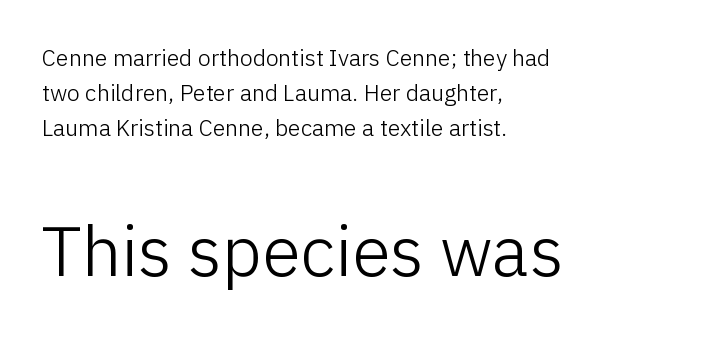
Q: Is the text bold? A: No.
Q: Is the text italic (slanted)? A: No, it is upright.
Q: Is the typeface a serif or a sans-serif typeface? A: Sans-serif.
Q: Is the text underlined? A: No.
Q: How is the paragraph aligned? A: Left-aligned.
Q: Is the spacing between letters normal or unusually wide? A: Normal.
Q: Is the spacing between lines tight, normal or loose? A: Normal.
Q: Which block of text is set in a larger size, the first (top) or the second (bottom)? A: The second (bottom) one.
Q: Width (condensed, normal, or wide)? A: Normal.
Q: Stroke contrast? A: Low.
Q: x-height? A: Medium.
Q: Monospaced? A: No.
